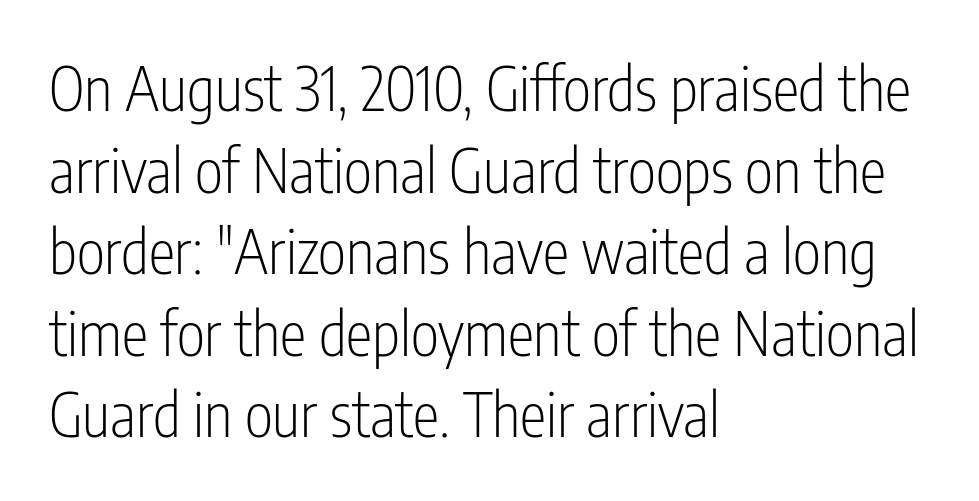
The image shows 60 px light, condensed sans-serif type, upright; set left-aligned, normal line spacing (1.36x), normal letter spacing, not underlined; low stroke contrast and a medium x-height.
